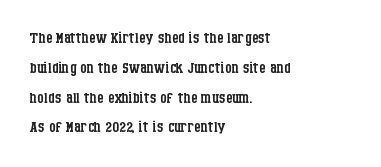
Quick note: interline space is typical. Nothing unusual about the tracking: characters are spaced as the font intends. Unmarked baselines from the first word to the last. No italicization has been applied; the sample stays upright.
